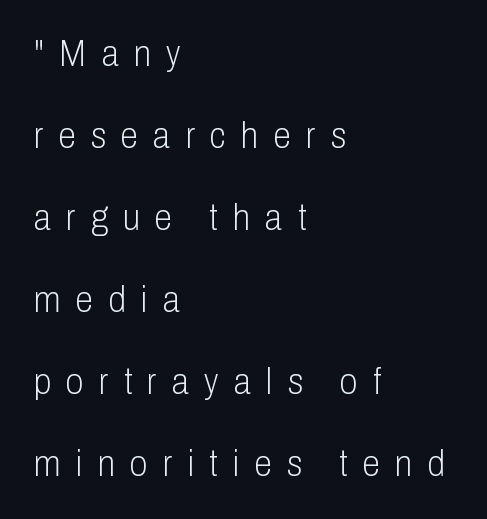
Q: Is the text bold? A: No.
Q: Is the text italic (slanted)? A: No, it is upright.
Q: Is the typeface a serif or a sans-serif typeface? A: Sans-serif.
Q: Is the text underlined? A: No.
Q: How is the paragraph aligned? A: Left-aligned.
Q: Is the spacing between letters normal or unusually wide? A: Unusually wide.
Q: Is the spacing between lines tight, normal or loose? A: Loose.
Q: Width (condensed, normal, or wide)? A: Condensed.
Q: Stroke contrast? A: Low.
Q: x-height? A: Medium.
Q: Monospaced? A: No.
